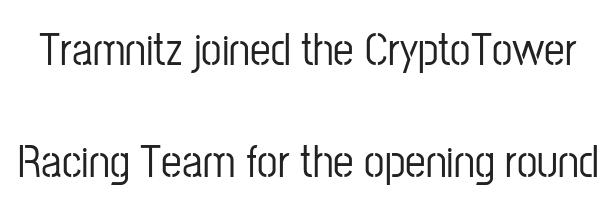
{"serif": "no", "italic": "no", "width": "condensed", "stroke_contrast": "low", "x_height": "medium", "monospaced": "no", "underline": "no", "line_spacing": "loose", "line_spacing_ratio": 2.43, "letter_spacing": "normal", "letter_spacing_em": 0.0, "glyph_px": 46}
